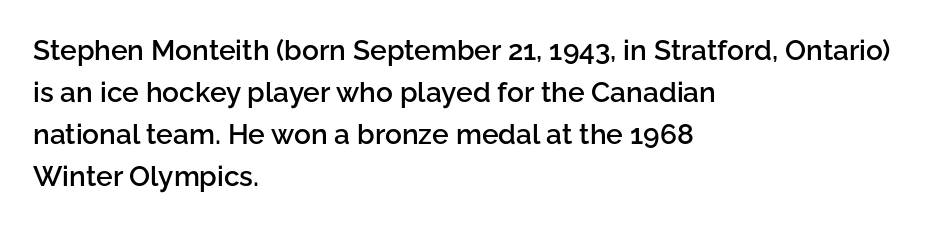
Q: Is the text bold? A: Semi-bold.
Q: Is the text italic (slanted)? A: No, it is upright.
Q: Is the typeface a serif or a sans-serif typeface? A: Sans-serif.
Q: Is the text underlined? A: No.
Q: How is the paragraph aligned? A: Left-aligned.
Q: Is the spacing between letters normal or unusually wide? A: Normal.
Q: Is the spacing between lines tight, normal or loose? A: Normal.
Q: Width (condensed, normal, or wide)? A: Normal.
Q: Stroke contrast? A: Low.
Q: x-height? A: Medium.
Q: Monospaced? A: No.
